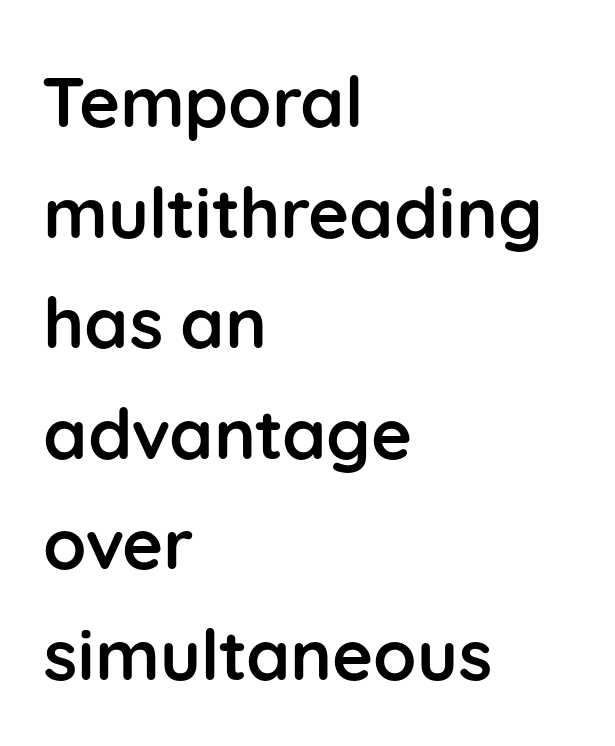
Q: Is the text bold? A: Yes.
Q: Is the text italic (slanted)? A: No, it is upright.
Q: Is the typeface a serif or a sans-serif typeface? A: Sans-serif.
Q: Is the text underlined? A: No.
Q: How is the paragraph aligned? A: Left-aligned.
Q: Is the spacing between letters normal or unusually wide? A: Normal.
Q: Is the spacing between lines tight, normal or loose? A: Normal.
Q: Width (condensed, normal, or wide)? A: Normal.
Q: Stroke contrast? A: Low.
Q: x-height? A: Medium.
Q: Monospaced? A: No.
